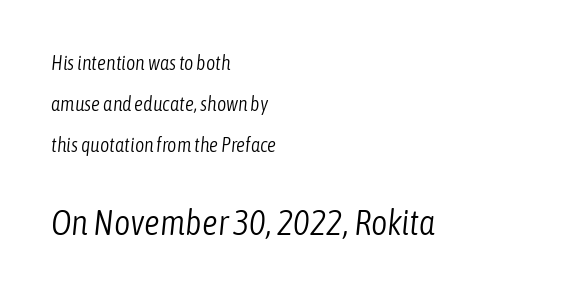
The image shows 35 px light, condensed type, italic (leaning right); set left-aligned, loose line spacing (2.05x), normal letter spacing, not underlined; the second (bottom) block is 1.75x larger; low stroke contrast and a medium x-height.
